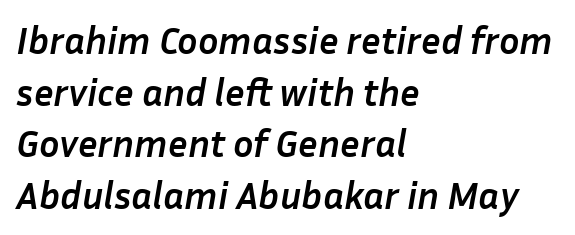
Line starts are locked; line ends wander. A typesetter would call this zero additional tracking. This rendering features lettering with no underline. Honestly, the row spacing looks completely unremarkable. Italic? Definitely — the glyphs are oblique.
